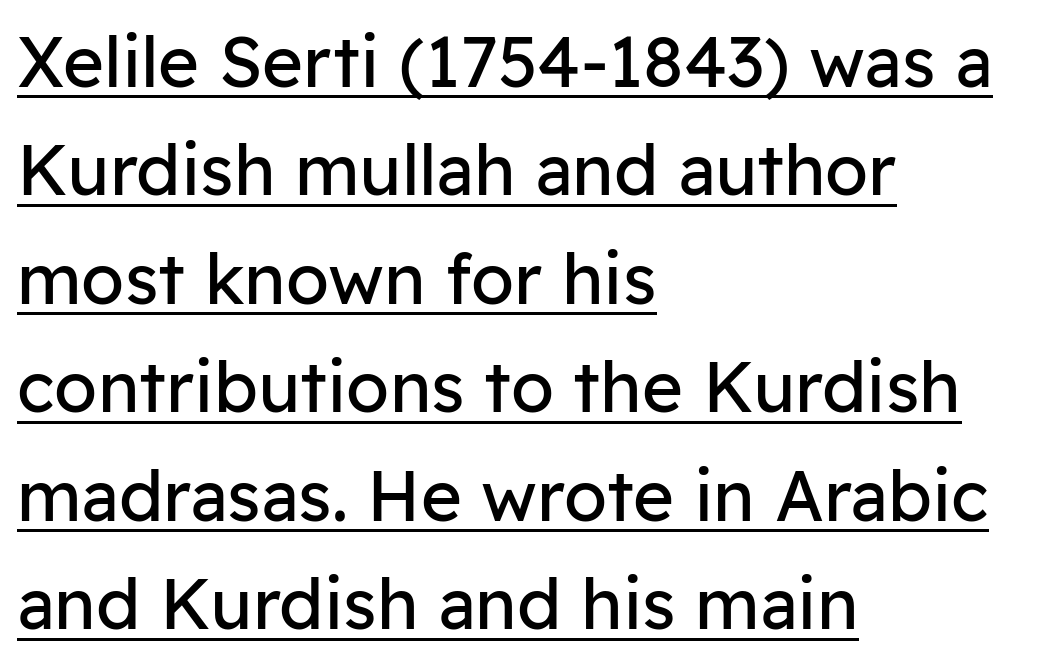
{"serif": "no", "italic": "no", "bold": "no", "weight": "regular", "width": "normal", "stroke_contrast": "low", "x_height": "medium", "monospaced": "no", "underline": "yes", "align": "left", "line_spacing": "normal", "line_spacing_ratio": 1.55, "letter_spacing": "normal", "letter_spacing_em": 0.0, "glyph_px": 70}
